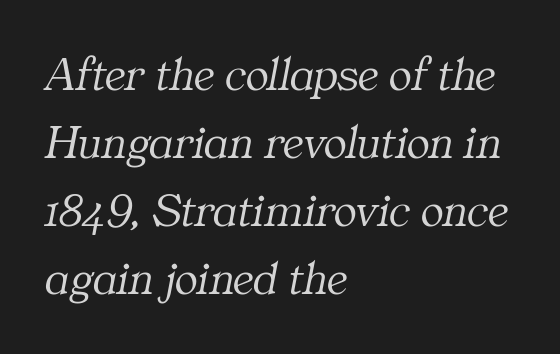
The image shows 48 px light serif type, italic (leaning right); set left-aligned, normal line spacing (1.42x), normal letter spacing, not underlined; medium stroke contrast and a medium x-height.
